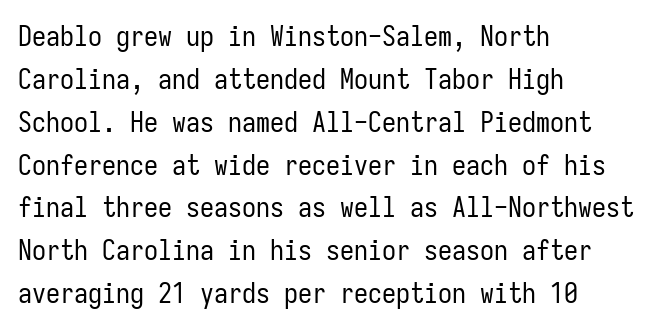
Q: Is the text bold? A: No.
Q: Is the text italic (slanted)? A: No, it is upright.
Q: Is the typeface a serif or a sans-serif typeface? A: Sans-serif.
Q: Is the text underlined? A: No.
Q: How is the paragraph aligned? A: Left-aligned.
Q: Is the spacing between letters normal or unusually wide? A: Normal.
Q: Is the spacing between lines tight, normal or loose? A: Normal.
Q: Width (condensed, normal, or wide)? A: Condensed.
Q: Stroke contrast? A: Low.
Q: x-height? A: Medium.
Q: Monospaced? A: Yes.
